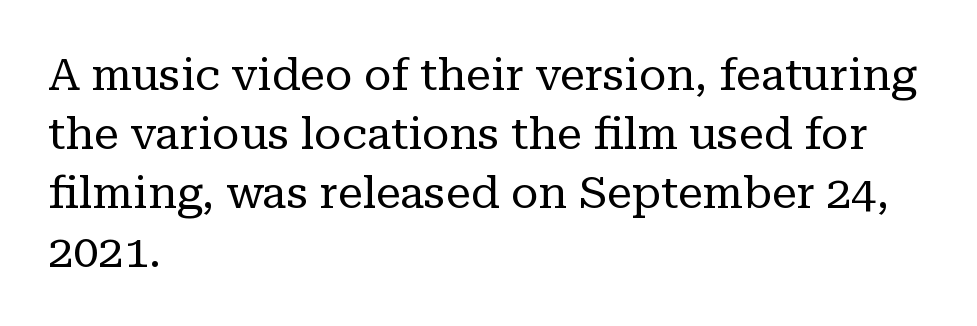
The image shows 45 px regular-weight serif type, upright; set left-aligned, normal line spacing (1.31x), normal letter spacing, not underlined; low stroke contrast and a medium x-height.
